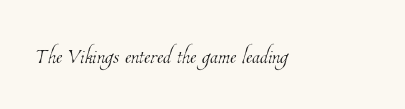
{"bold": "no", "weight": "thin", "width": "condensed", "stroke_contrast": "low", "x_height": "medium", "monospaced": "no", "underline": "no", "letter_spacing": "normal", "letter_spacing_em": 0.0, "glyph_px": 29}
